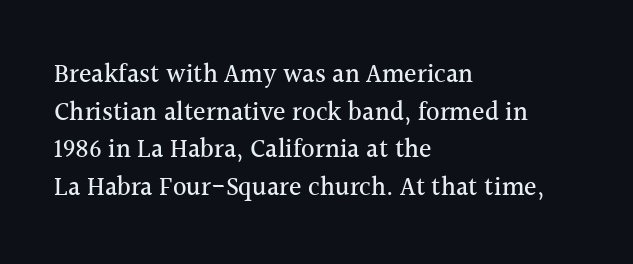
The image shows 26 px text type, upright; set left-aligned, normal line spacing (1.45x), normal letter spacing, not underlined.
